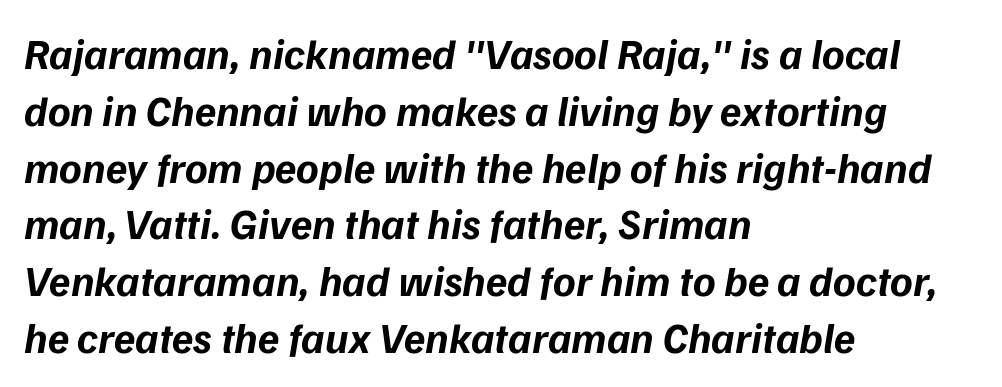
Q: Is the text bold? A: Yes.
Q: Is the typeface a serif or a sans-serif typeface? A: Sans-serif.
Q: Is the text underlined? A: No.
Q: How is the paragraph aligned? A: Left-aligned.
Q: Is the spacing between letters normal or unusually wide? A: Normal.
Q: Is the spacing between lines tight, normal or loose? A: Normal.
Q: Width (condensed, normal, or wide)? A: Normal.
Q: Stroke contrast? A: Low.
Q: x-height? A: Medium.
Q: Monospaced? A: No.
